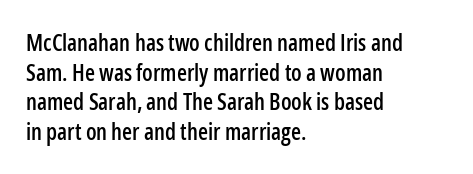
Descenders are the only things crossing below the line. A classic flush-left, rag-right setting is used for this passage. Upright lettering throughout. Quick note: interline space is typical. Letter spacing: default.
